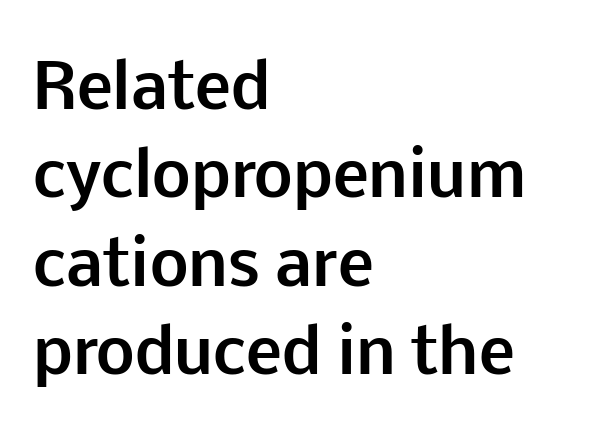
{"serif": "no", "italic": "no", "bold": "yes", "weight": "bold", "width": "normal", "stroke_contrast": "low", "x_height": "medium", "monospaced": "no", "underline": "no", "align": "left", "line_spacing": "normal", "line_spacing_ratio": 1.45, "letter_spacing": "normal", "letter_spacing_em": 0.0, "glyph_px": 61}
